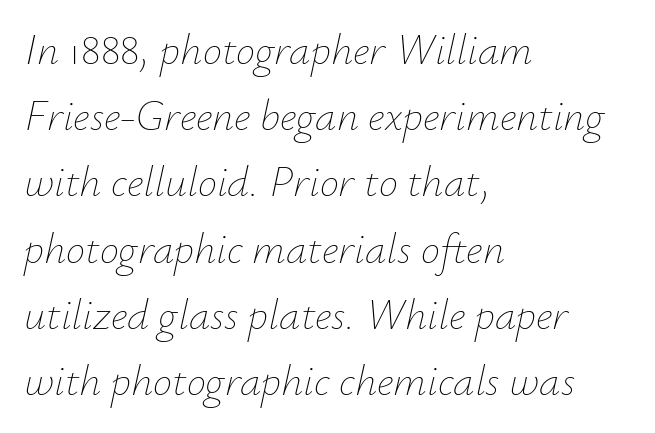
The image shows 43 px thin type, italic (leaning right); set left-aligned, normal line spacing (1.54x), normal letter spacing, not underlined; low stroke contrast and a small x-height.
